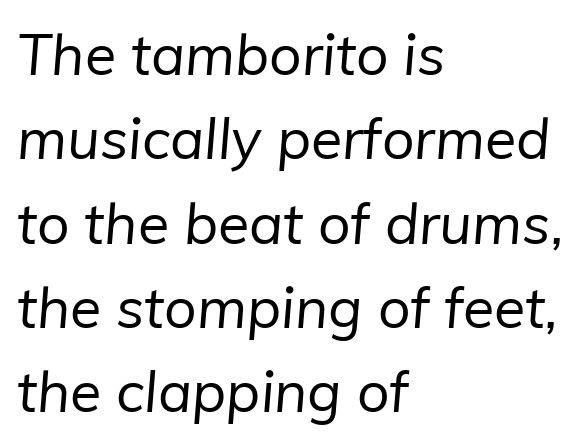
The tracking reads as untouched default to a designer's eye. Bold? No — there's no thickening of the strokes. Evenly set lines give the paragraph a standard silhouette. Alignment: flush left. Decoration check: the copy has no underline.
